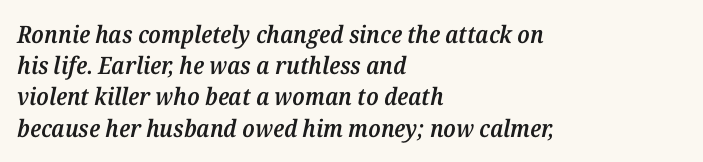
The image shows 24 px text type, italic (leaning right); set left-aligned, normal line spacing (1.3x), normal letter spacing, not underlined.
